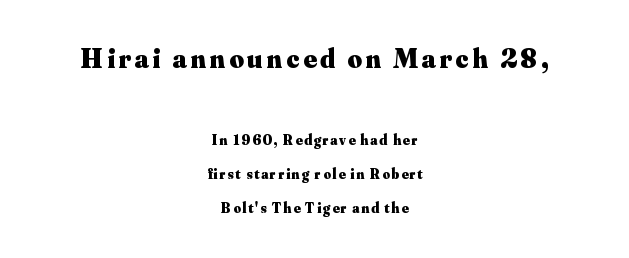
The glyphs are unaccompanied by any horizontal stroke below them. Varying glyph widths throughout — classic text-font behaviour. Posture: upright roman. Here the first block reads like a headline and the second like body copy. Compared with an ordinary text face, these strokes are far heavier — a full bold. Visually the block forms a symmetrical silhouette, jagged on both flanks.
